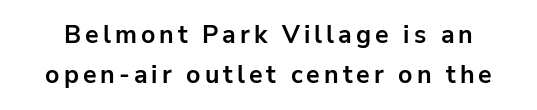
Regarding leading, the lines here are spaced in the standard way. Weight check: bold — yes, fully. Check the space under the baseline: it is left empty. Ascenders rise straight up at ninety degrees.
